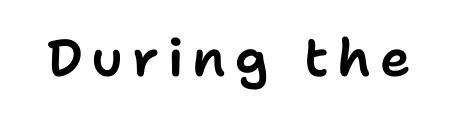
The image shows 52 px sans-serif type, upright; set not underlined; low stroke contrast and a medium x-height.
